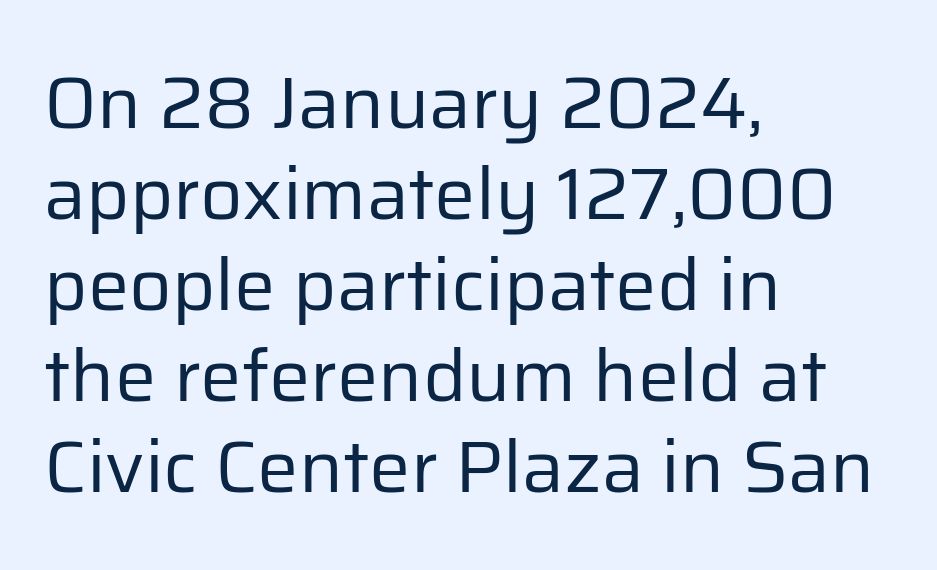
The image shows 74 px regular-weight sans-serif type, upright; set left-aligned, line spacing 1.23x, normal letter spacing, not underlined; low stroke contrast and a medium x-height.
